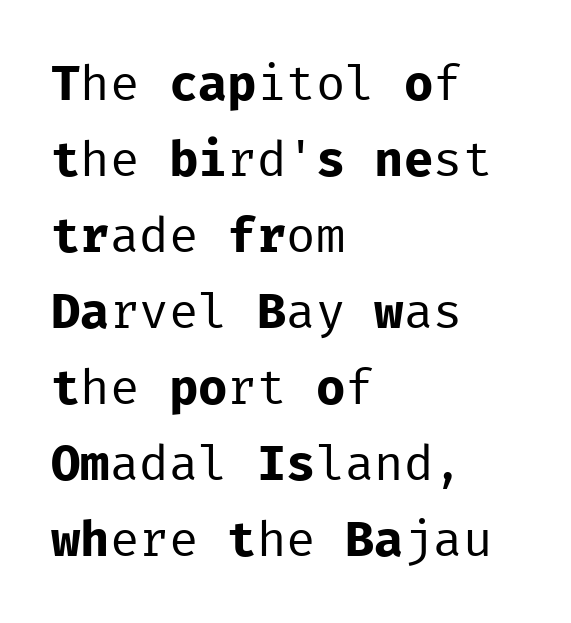
The image shows 49 px regular-weight sans-serif type, upright, monospaced; set left-aligned, normal line spacing (1.55x), normal letter spacing, not underlined; low stroke contrast and a medium x-height.
